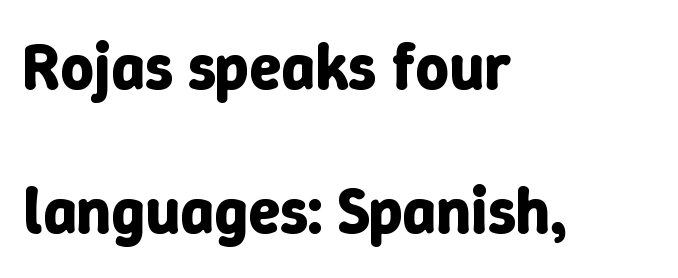
{"italic": "no", "bold": "yes", "weight": "bold", "width": "normal", "stroke_contrast": "low", "x_height": "medium", "monospaced": "no", "underline": "no", "align": "left", "line_spacing": "loose", "line_spacing_ratio": 2.22, "letter_spacing": "normal", "letter_spacing_em": 0.0, "glyph_px": 65}
